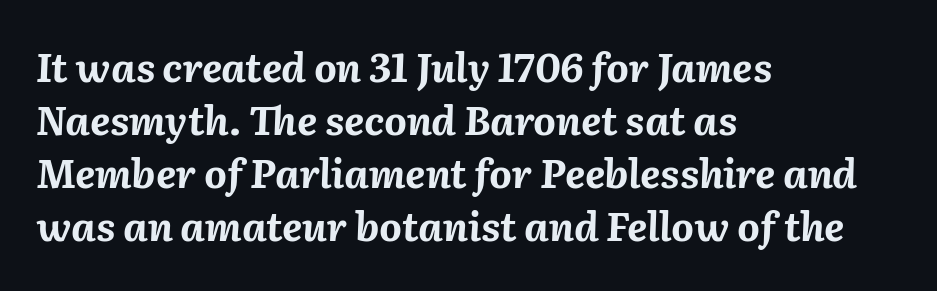
The image shows 39 px bold type, italic (leaning right); set left-aligned, normal line spacing (1.36x), normal letter spacing, not underlined; medium stroke contrast and a medium x-height.
